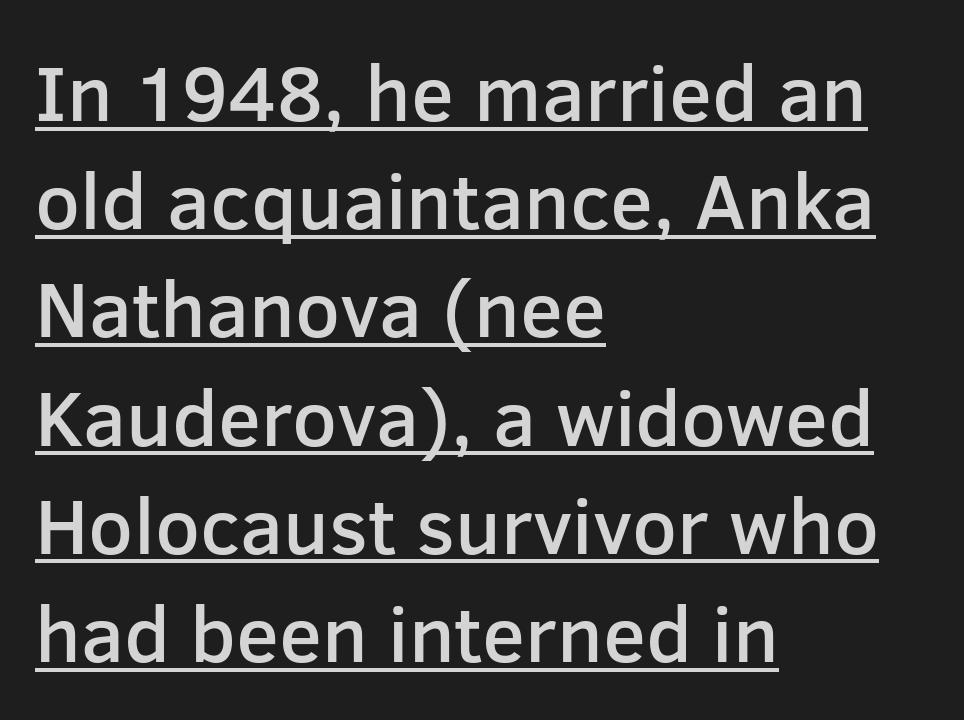
The image shows 79 px semibold sans-serif type, upright; set left-aligned, normal line spacing (1.37x), normal letter spacing, underlined; low stroke contrast and a medium x-height.
